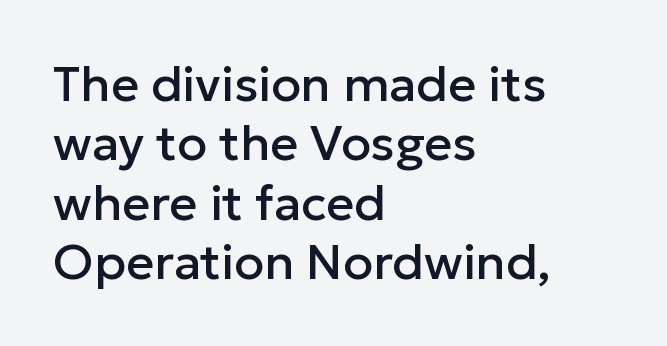
Q: Is the text italic (slanted)? A: No, it is upright.
Q: Is the typeface a serif or a sans-serif typeface? A: Sans-serif.
Q: Is the text underlined? A: No.
Q: How is the paragraph aligned? A: Left-aligned.
Q: Is the spacing between letters normal or unusually wide? A: Normal.
Q: Width (condensed, normal, or wide)? A: Normal.
Q: Stroke contrast? A: Low.
Q: x-height? A: Medium.
Q: Monospaced? A: No.
